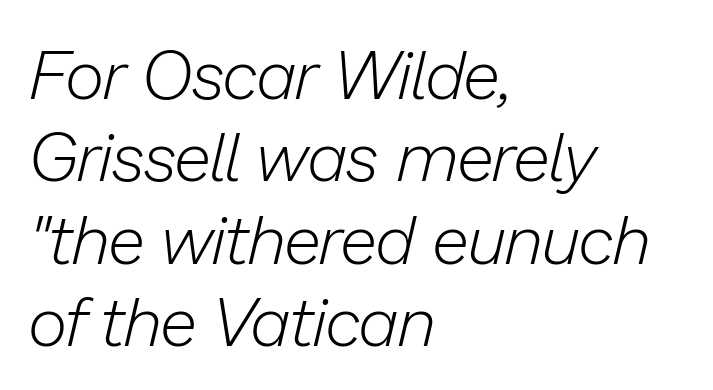
The tracking reads as untouched default to a designer's eye. The passage shown is not bold in any degree. Just letters on the line, the space beneath them empty. Short and long lines alike share a common starting point at left.
